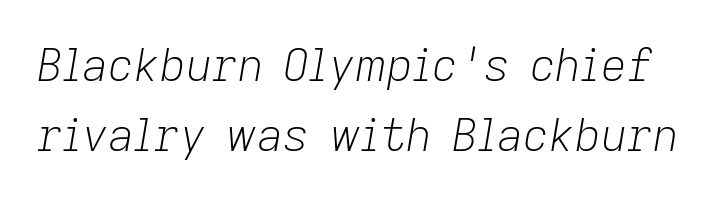
Q: Is the text bold? A: No.
Q: Is the text italic (slanted)? A: Yes, it leans right by about 9 degrees.
Q: Is the text underlined? A: No.
Q: Is the spacing between letters normal or unusually wide? A: Normal.
Q: Is the spacing between lines tight, normal or loose? A: Normal.
Q: Width (condensed, normal, or wide)? A: Normal.
Q: Stroke contrast? A: Low.
Q: x-height? A: Medium.
Q: Monospaced? A: No.
